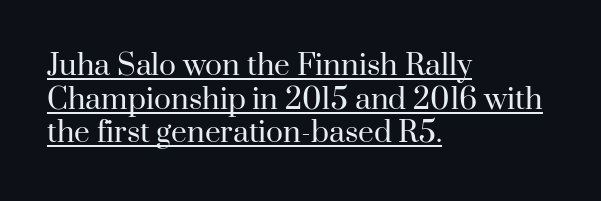
Q: Is the text bold? A: No.
Q: Is the text italic (slanted)? A: No, it is upright.
Q: Is the typeface a serif or a sans-serif typeface? A: Serif.
Q: Is the text underlined? A: Yes.
Q: How is the paragraph aligned? A: Left-aligned.
Q: Is the spacing between letters normal or unusually wide? A: Normal.
Q: Width (condensed, normal, or wide)? A: Normal.
Q: Stroke contrast? A: High.
Q: x-height? A: Small.
Q: Monospaced? A: No.
